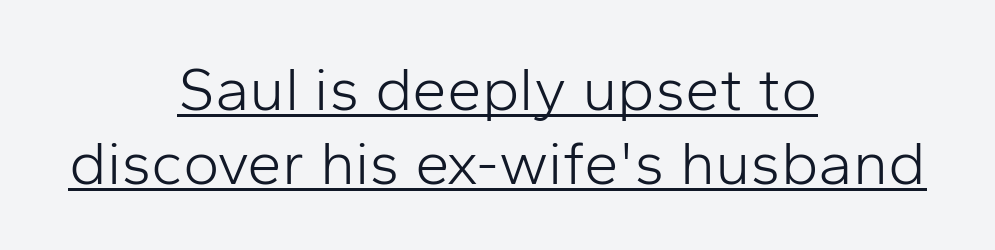
Unlike italic type, these characters show no tilt at all. The passage shown is typeset with a sans-serif family. Line starts and ends both wander, symmetrically. Glance below the letters and you will spot a drawn line.
